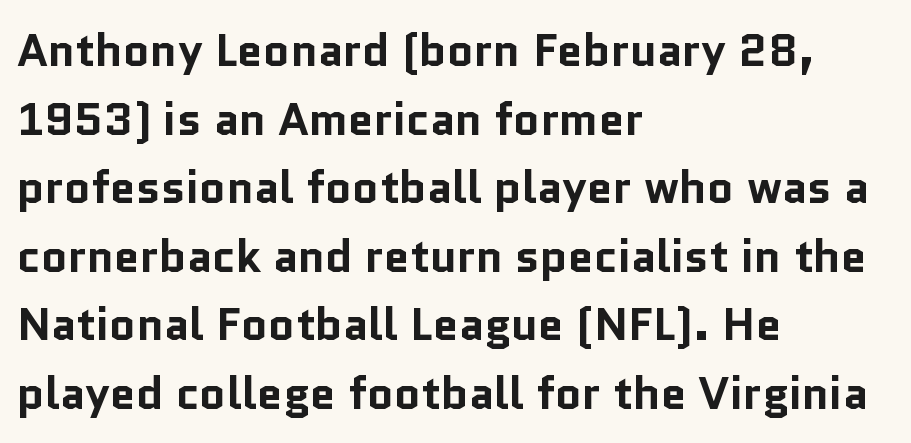
Rendered with straight, roman letterforms. Descenders hang freely into open space. Whoever set this chose a conventional vertical rhythm. On the weight axis this lands at bold, roughly 700. The text block is weighted toward the left margin, trailing off unevenly rightward. Varying glyph widths throughout — classic text-font behaviour.
